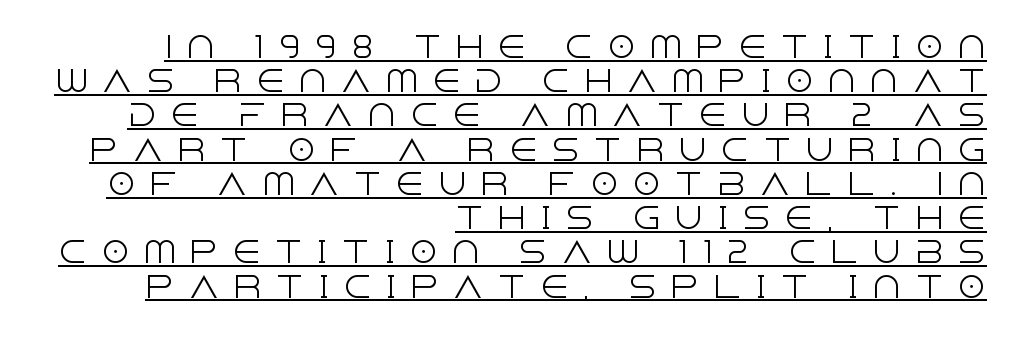
Q: Is the text bold? A: No.
Q: Is the text italic (slanted)? A: No, it is upright.
Q: Is the typeface a serif or a sans-serif typeface? A: Sans-serif.
Q: Is the text underlined? A: Yes.
Q: How is the paragraph aligned? A: Right-aligned.
Q: Is the spacing between letters normal or unusually wide? A: Unusually wide.
Q: Width (condensed, normal, or wide)? A: Normal.
Q: x-height? A: Large.
Q: Monospaced? A: No.
